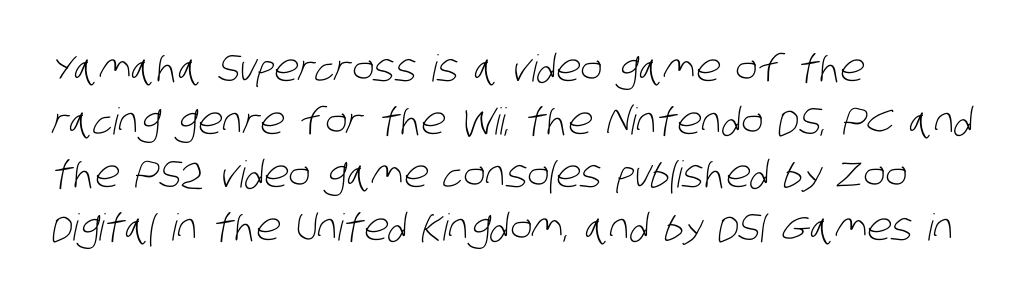
The image shows 37 px light, condensed sans-serif type; set left-aligned, normal line spacing (1.43x), normal letter spacing, not underlined; low stroke contrast and a large x-height.
